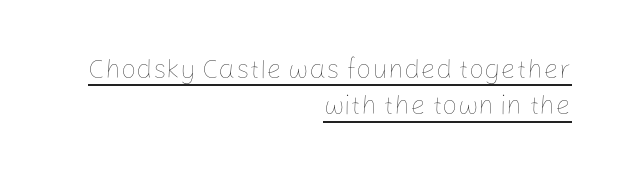
The image shows 27 px text type, upright; set right-aligned, normal line spacing (1.35x), normal letter spacing, underlined.
